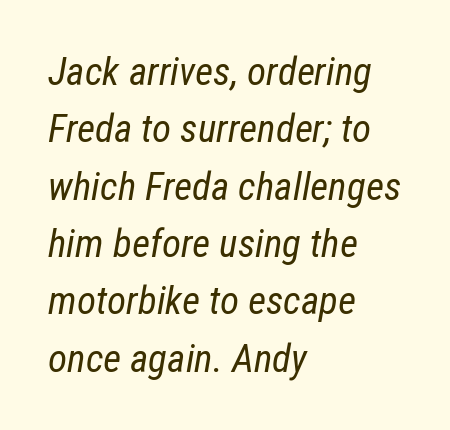
The image shows 39 px regular-weight, condensed type, italic (leaning right); set left-aligned, normal line spacing (1.47x), normal letter spacing, not underlined; low stroke contrast and a medium x-height.
